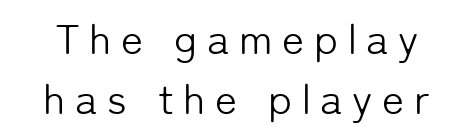
Q: Is the text bold? A: No.
Q: Is the text italic (slanted)? A: No, it is upright.
Q: Is the typeface a serif or a sans-serif typeface? A: Sans-serif.
Q: Is the text underlined? A: No.
Q: Is the spacing between letters normal or unusually wide? A: Unusually wide.
Q: Is the spacing between lines tight, normal or loose? A: Normal.
Q: Width (condensed, normal, or wide)? A: Normal.
Q: Stroke contrast? A: Low.
Q: x-height? A: Medium.
Q: Monospaced? A: No.
